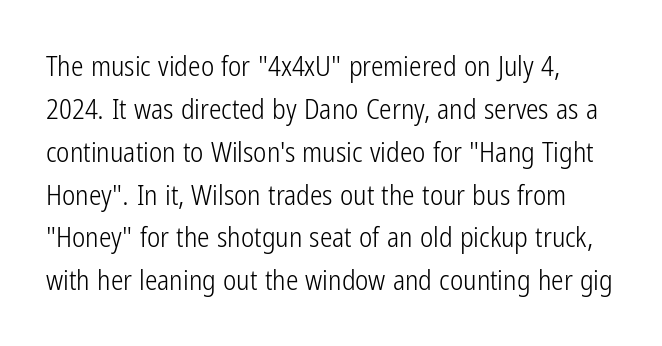
Q: Is the text bold? A: No.
Q: Is the text italic (slanted)? A: No, it is upright.
Q: Is the typeface a serif or a sans-serif typeface? A: Sans-serif.
Q: Is the text underlined? A: No.
Q: Is the spacing between letters normal or unusually wide? A: Normal.
Q: Is the spacing between lines tight, normal or loose? A: Normal.
Q: Width (condensed, normal, or wide)? A: Condensed.
Q: Stroke contrast? A: Low.
Q: x-height? A: Medium.
Q: Monospaced? A: No.
